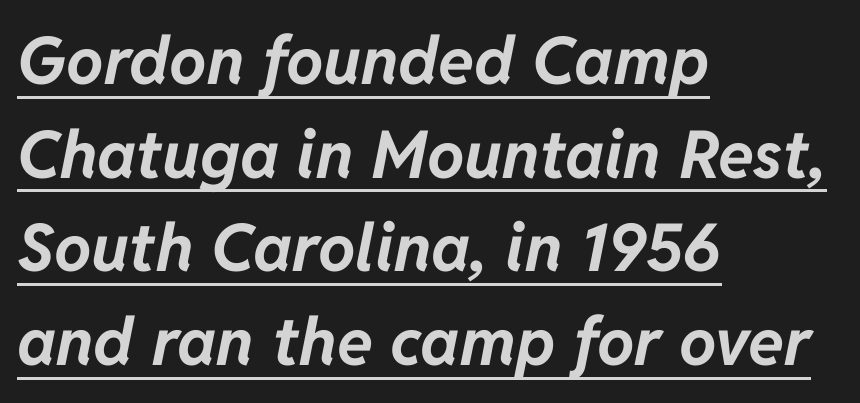
{"italic": "yes", "lean": "right", "slant_degrees": 11, "bold": "yes", "weight": "bold", "width": "normal", "stroke_contrast": "low", "x_height": "medium", "monospaced": "no", "underline": "yes", "align": "left", "line_spacing": "normal", "line_spacing_ratio": 1.42, "letter_spacing": "normal", "letter_spacing_em": 0.0, "glyph_px": 66}
